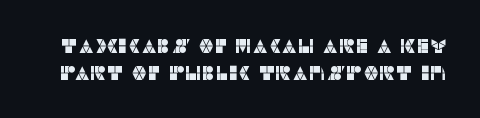
Q: Is the text italic (slanted)? A: No, it is upright.
Q: Is the text underlined? A: No.
Q: Is the spacing between letters normal or unusually wide? A: Normal.
Q: Is the spacing between lines tight, normal or loose? A: Normal.
